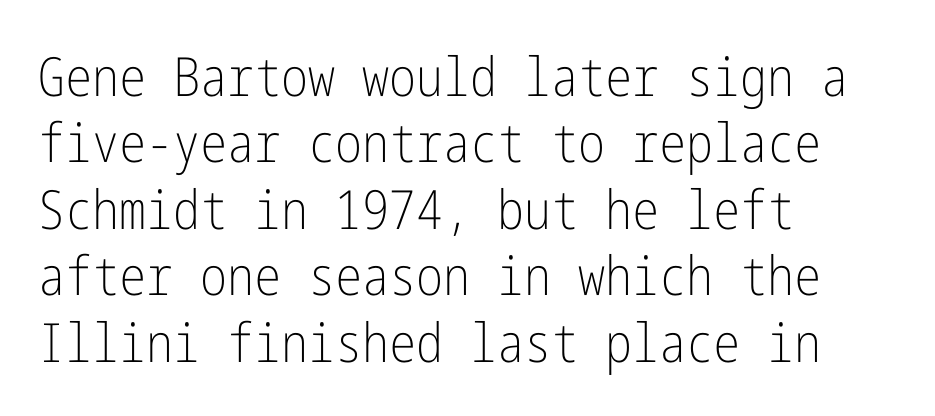
Q: Is the text bold? A: No.
Q: Is the text italic (slanted)? A: No, it is upright.
Q: Is the typeface a serif or a sans-serif typeface? A: Sans-serif.
Q: Is the text underlined? A: No.
Q: How is the paragraph aligned? A: Left-aligned.
Q: Is the spacing between letters normal or unusually wide? A: Normal.
Q: Width (condensed, normal, or wide)? A: Condensed.
Q: Stroke contrast? A: Low.
Q: x-height? A: Medium.
